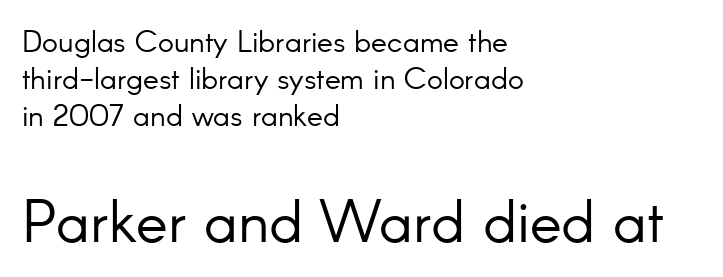
{"serif": "no", "italic": "no", "bold": "no", "weight": "light", "width": "normal", "stroke_contrast": "low", "x_height": "small", "monospaced": "no", "underline": "no", "align": "left", "line_spacing_ratio": 1.24, "letter_spacing": "normal", "letter_spacing_em": 0.0, "larger_block": "second", "size_ratio": 2.0, "glyph_px": 60}
